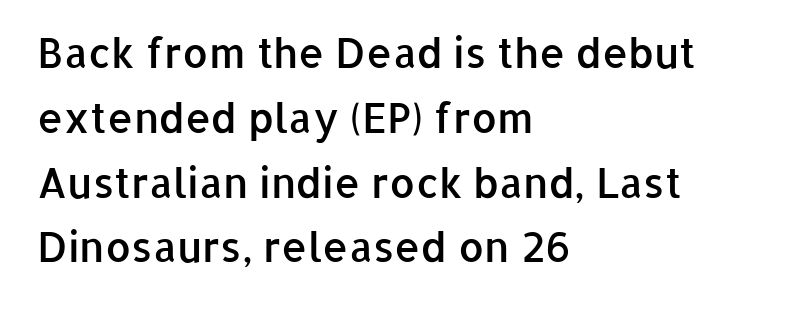
The image shows 41 px semibold sans-serif type, upright; set left-aligned, normal line spacing (1.58x), normal letter spacing, not underlined; low stroke contrast and a medium x-height.
